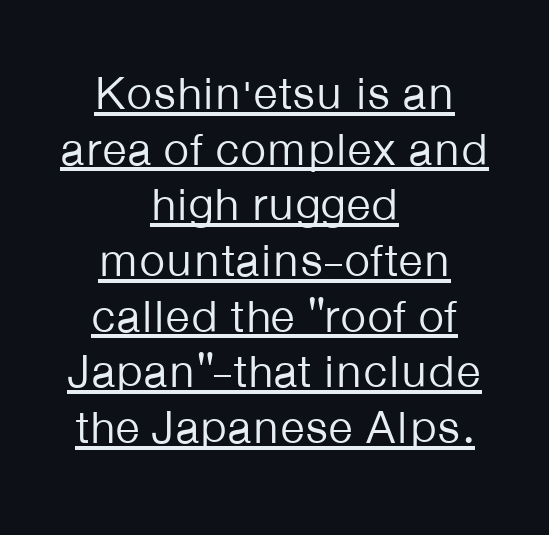
Q: Is the text bold? A: No.
Q: Is the text italic (slanted)? A: No, it is upright.
Q: Is the typeface a serif or a sans-serif typeface? A: Sans-serif.
Q: Is the text underlined? A: Yes.
Q: How is the paragraph aligned? A: Centered.
Q: Is the spacing between letters normal or unusually wide? A: Normal.
Q: Width (condensed, normal, or wide)? A: Normal.
Q: Stroke contrast? A: Low.
Q: x-height? A: Medium.
Q: Monospaced? A: No.
